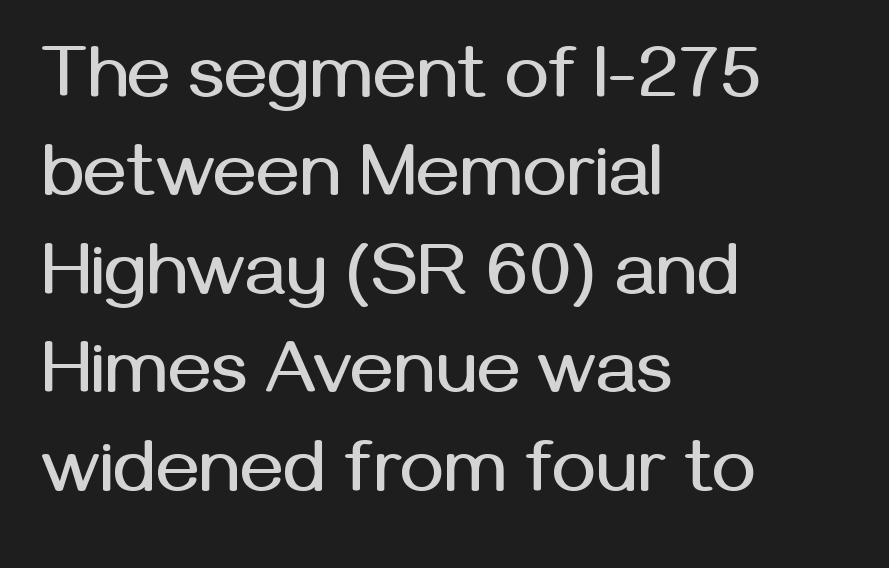
Q: Is the text italic (slanted)? A: No, it is upright.
Q: Is the typeface a serif or a sans-serif typeface? A: Sans-serif.
Q: Is the text underlined? A: No.
Q: How is the paragraph aligned? A: Left-aligned.
Q: Is the spacing between letters normal or unusually wide? A: Normal.
Q: Is the spacing between lines tight, normal or loose? A: Normal.
Q: Width (condensed, normal, or wide)? A: Normal.
Q: Stroke contrast? A: Medium.
Q: x-height? A: Medium.
Q: Monospaced? A: No.
